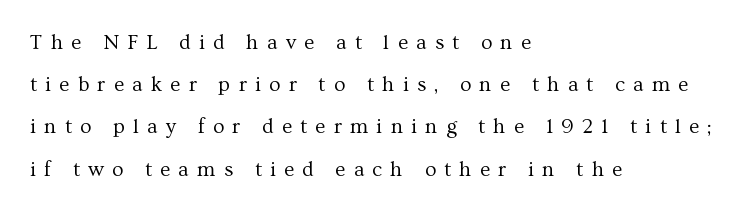
{"italic": "no", "bold": "no", "underline": "no", "align": "left", "line_spacing": "loose", "line_spacing_ratio": 2.01, "letter_spacing": "wide", "letter_spacing_em": 0.39, "glyph_px": 21}
